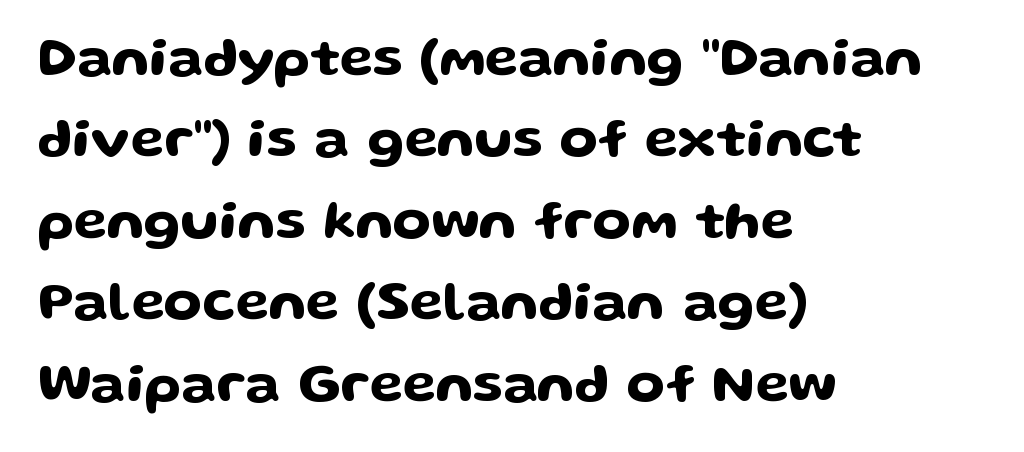
{"serif": "no", "italic": "no", "width": "wide", "stroke_contrast": "low", "x_height": "medium", "monospaced": "no", "underline": "no", "align": "left", "line_spacing": "normal", "line_spacing_ratio": 1.48, "letter_spacing": "normal", "letter_spacing_em": 0.0, "glyph_px": 55}
